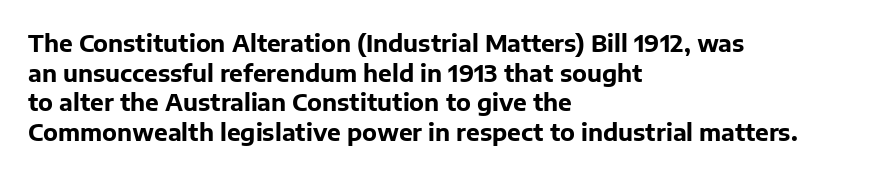
The image shows 23 px bold type, upright; set left-aligned, normal line spacing (1.29x), normal letter spacing, not underlined.
